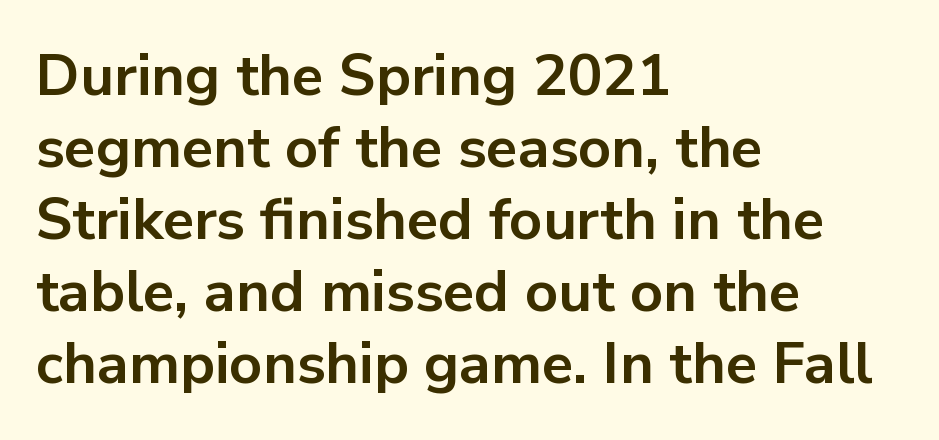
The image shows 58 px bold sans-serif type, upright; set left-aligned, line spacing 1.24x, normal letter spacing, not underlined; low stroke contrast and a medium x-height.
